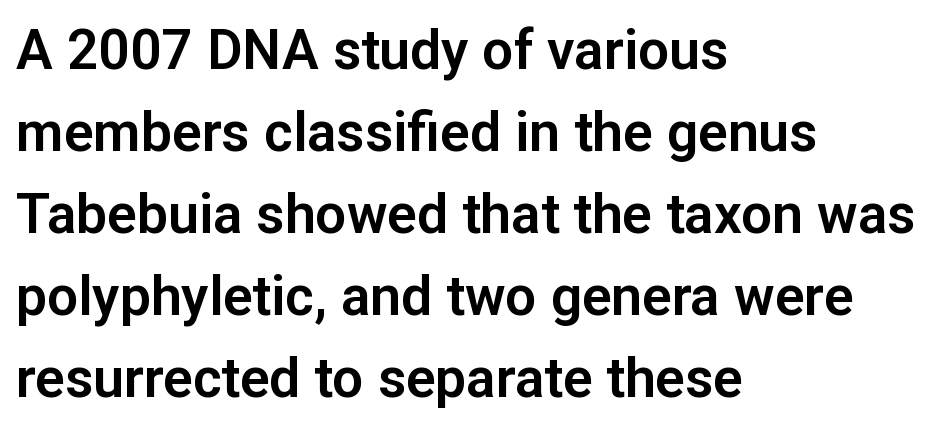
The image shows 55 px sans-serif type, upright; set left-aligned, normal line spacing (1.49x), normal letter spacing, not underlined; low stroke contrast and a medium x-height.
